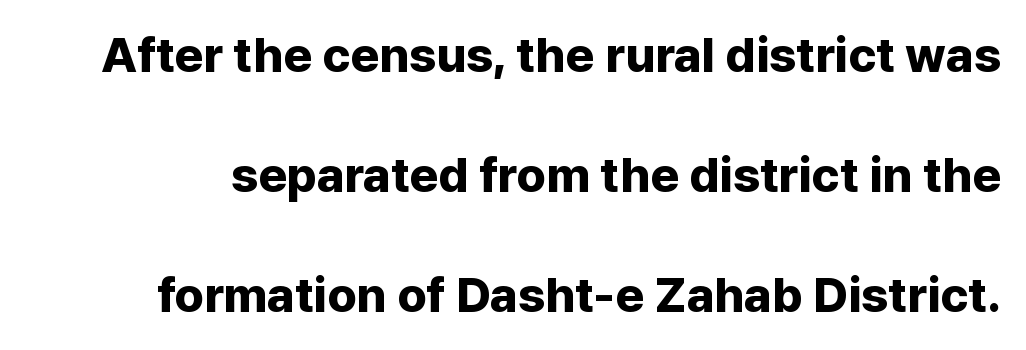
Serifs: no, the terminals of the letterforms are clean. Inter-character spacing is left at the font's built-in metrics. Regarding leading, the lines here are spaced well apart. Looks like regular typesetting: each glyph gets only the width it needs. Any mark beneath the type? The region is blank.
